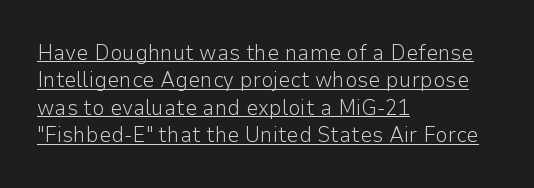
Q: Is the text bold? A: No.
Q: Is the text italic (slanted)? A: No, it is upright.
Q: Is the text underlined? A: Yes.
Q: How is the paragraph aligned? A: Left-aligned.
Q: Is the spacing between letters normal or unusually wide? A: Normal.
Q: Is the spacing between lines tight, normal or loose? A: Normal.
